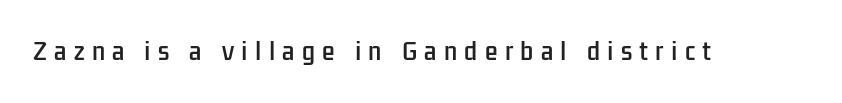
{"italic": "no", "underline": "no", "letter_spacing": "wide", "letter_spacing_em": 0.32, "glyph_px": 23}
